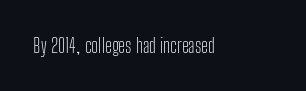
The image shows 20 px text type, upright; set normal letter spacing, not underlined.
